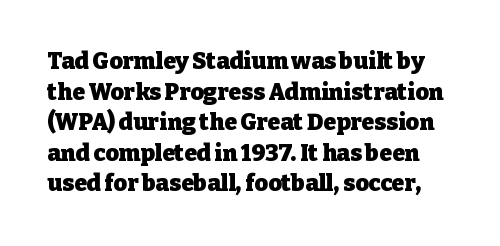
Q: Is the text bold? A: Yes.
Q: Is the text italic (slanted)? A: No, it is upright.
Q: Is the text underlined? A: No.
Q: Is the spacing between letters normal or unusually wide? A: Normal.
Q: Is the spacing between lines tight, normal or loose? A: Normal.
